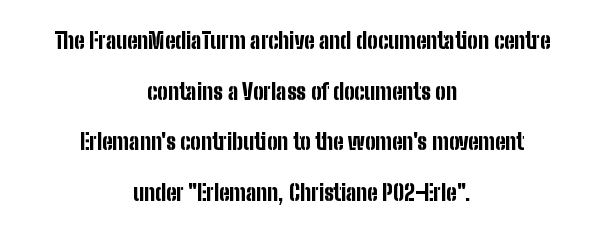
Q: Is the text bold? A: Yes.
Q: Is the text italic (slanted)? A: No, it is upright.
Q: Is the text underlined? A: No.
Q: How is the paragraph aligned? A: Centered.
Q: Is the spacing between letters normal or unusually wide? A: Normal.
Q: Is the spacing between lines tight, normal or loose? A: Loose.
